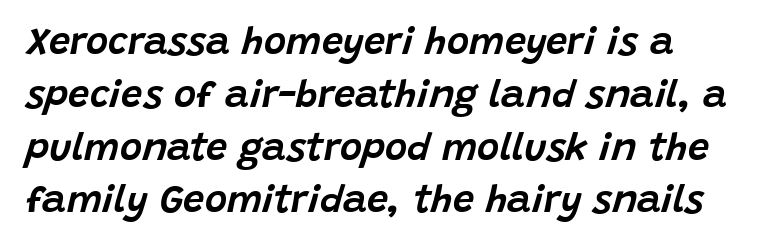
{"italic": "yes", "lean": "right", "slant_degrees": 15, "width": "normal", "stroke_contrast": "low", "x_height": "large", "monospaced": "no", "underline": "no", "line_spacing": "normal", "line_spacing_ratio": 1.39, "letter_spacing": "normal", "letter_spacing_em": 0.0, "glyph_px": 38}
